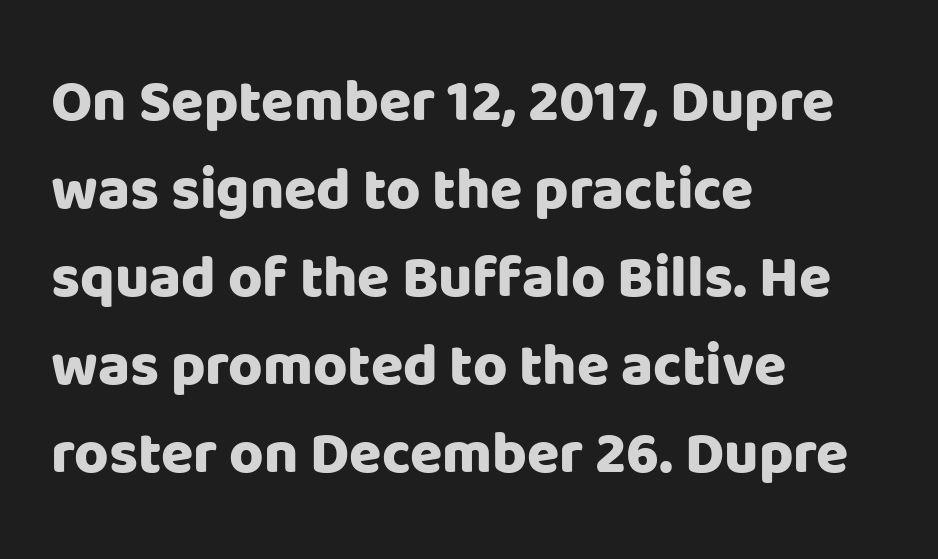
Q: Is the text bold? A: Yes.
Q: Is the text italic (slanted)? A: No, it is upright.
Q: Is the typeface a serif or a sans-serif typeface? A: Sans-serif.
Q: Is the text underlined? A: No.
Q: How is the paragraph aligned? A: Left-aligned.
Q: Is the spacing between letters normal or unusually wide? A: Normal.
Q: Is the spacing between lines tight, normal or loose? A: Normal.
Q: Width (condensed, normal, or wide)? A: Normal.
Q: Stroke contrast? A: Low.
Q: x-height? A: Large.
Q: Monospaced? A: No.
